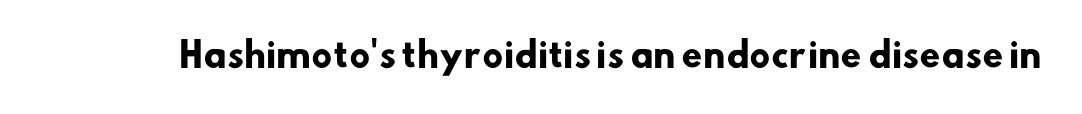
Q: Is the text bold? A: Yes.
Q: Is the typeface a serif or a sans-serif typeface? A: Sans-serif.
Q: Is the text underlined? A: No.
Q: Is the spacing between letters normal or unusually wide? A: Normal.
Q: Width (condensed, normal, or wide)? A: Normal.
Q: Stroke contrast? A: Low.
Q: x-height? A: Small.
Q: Monospaced? A: No.
